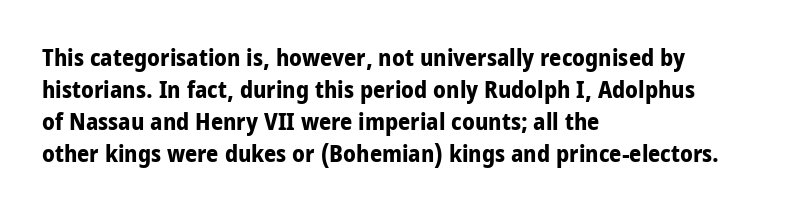
Heavy-handed strokes throughout: this text is bold. Ordinary non-slanted type is in use. The text block is weighted toward the left margin, trailing off unevenly rightward. Students, observe: this is what conventionally led text looks like. Students, note that the glyphs here touch the page at normal intervals. The words here are not underlined.
